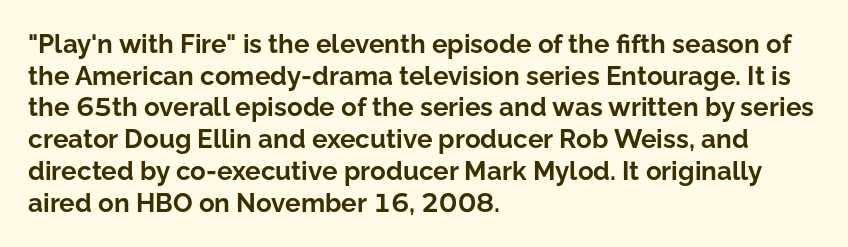
Q: Is the text bold? A: Yes.
Q: Is the text italic (slanted)? A: No, it is upright.
Q: Is the text underlined? A: No.
Q: How is the paragraph aligned? A: Left-aligned.
Q: Is the spacing between letters normal or unusually wide? A: Normal.
